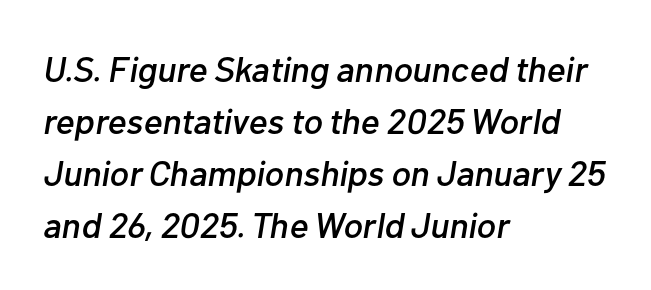
{"italic": "yes", "lean": "right", "slant_degrees": 10, "width": "normal", "stroke_contrast": "low", "x_height": "medium", "monospaced": "no", "underline": "no", "align": "left", "line_spacing": "normal", "line_spacing_ratio": 1.44, "letter_spacing": "normal", "letter_spacing_em": 0.0, "glyph_px": 36}
